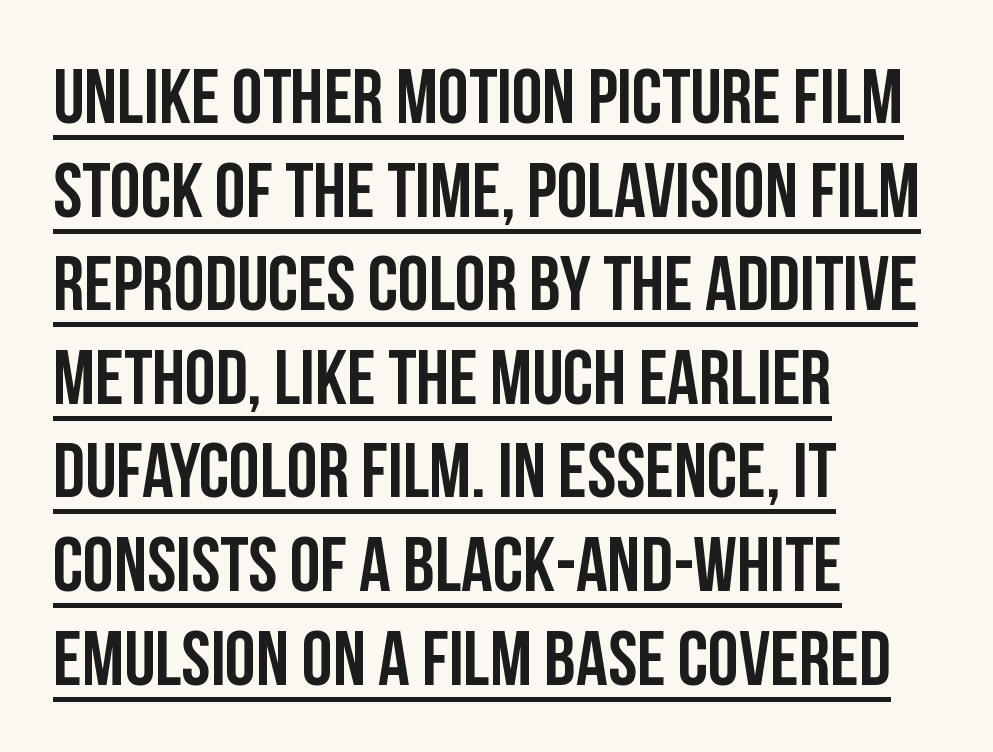
Q: Is the text italic (slanted)? A: No, it is upright.
Q: Is the typeface a serif or a sans-serif typeface? A: Sans-serif.
Q: Is the text underlined? A: Yes.
Q: How is the paragraph aligned? A: Left-aligned.
Q: Is the spacing between letters normal or unusually wide? A: Normal.
Q: Width (condensed, normal, or wide)? A: Condensed.
Q: Stroke contrast? A: Low.
Q: x-height? A: Large.
Q: Monospaced? A: No.
